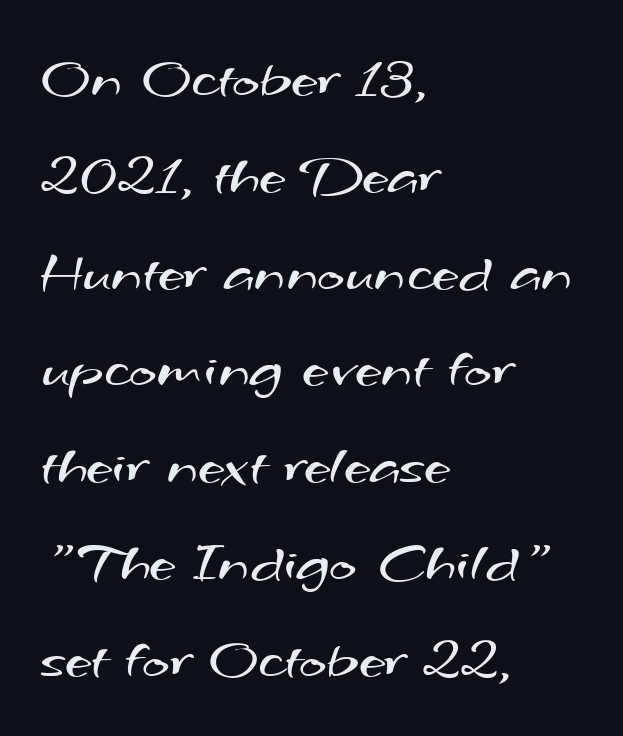
These lines are set flush left with a ragged right edge. The passage shown is typed in a proportional face where columns would drift. Students, observe: this is what conventionally led text looks like. The letters sit at their default tracking, neither squeezed nor spread.
